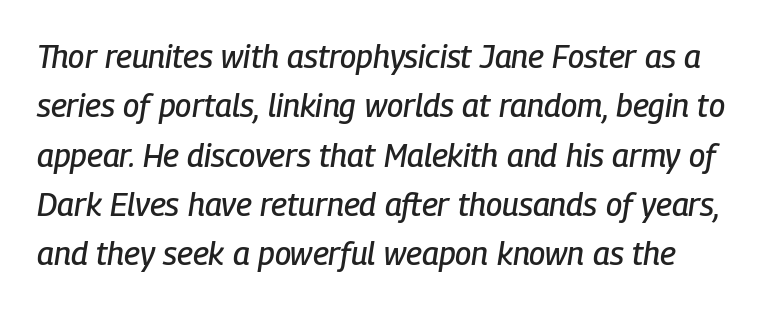
Q: Is the text italic (slanted)? A: Yes, it leans right by about 9 degrees.
Q: Is the text underlined? A: No.
Q: Is the spacing between letters normal or unusually wide? A: Normal.
Q: Is the spacing between lines tight, normal or loose? A: Normal.
Q: Width (condensed, normal, or wide)? A: Condensed.
Q: Stroke contrast? A: Low.
Q: x-height? A: Medium.
Q: Monospaced? A: No.
